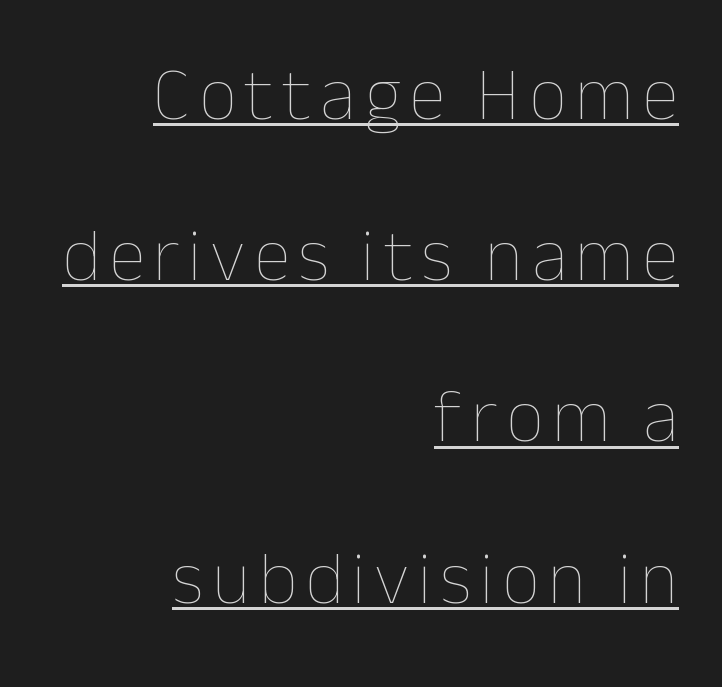
{"italic": "no", "bold": "no", "weight": "thin", "width": "normal", "stroke_contrast": "low", "x_height": "medium", "monospaced": "no", "underline": "yes", "align": "right", "line_spacing": "loose", "line_spacing_ratio": 2.15, "glyph_px": 75}
